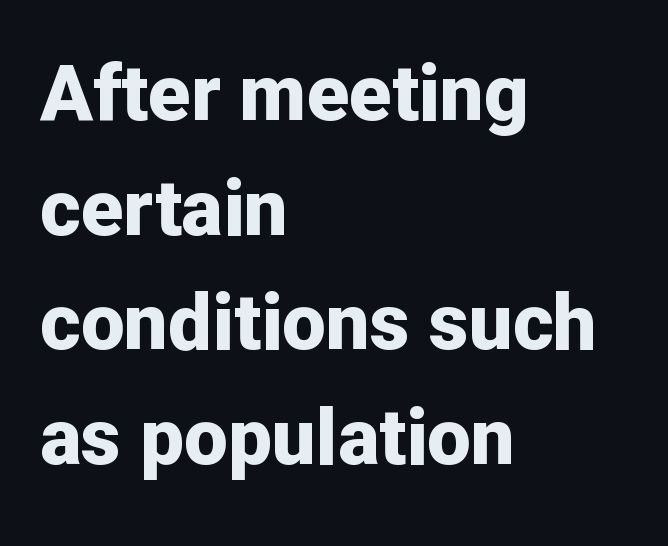
{"serif": "no", "italic": "no", "bold": "yes", "weight": "bold", "width": "normal", "stroke_contrast": "low", "x_height": "medium", "monospaced": "no", "underline": "no", "align": "left", "line_spacing": "normal", "line_spacing_ratio": 1.47, "letter_spacing": "normal", "letter_spacing_em": 0.0, "glyph_px": 78}
